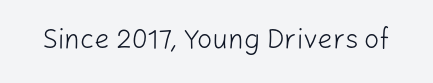
{"italic": "no", "bold": "no", "underline": "no", "letter_spacing": "normal", "letter_spacing_em": 0.0, "glyph_px": 27}
